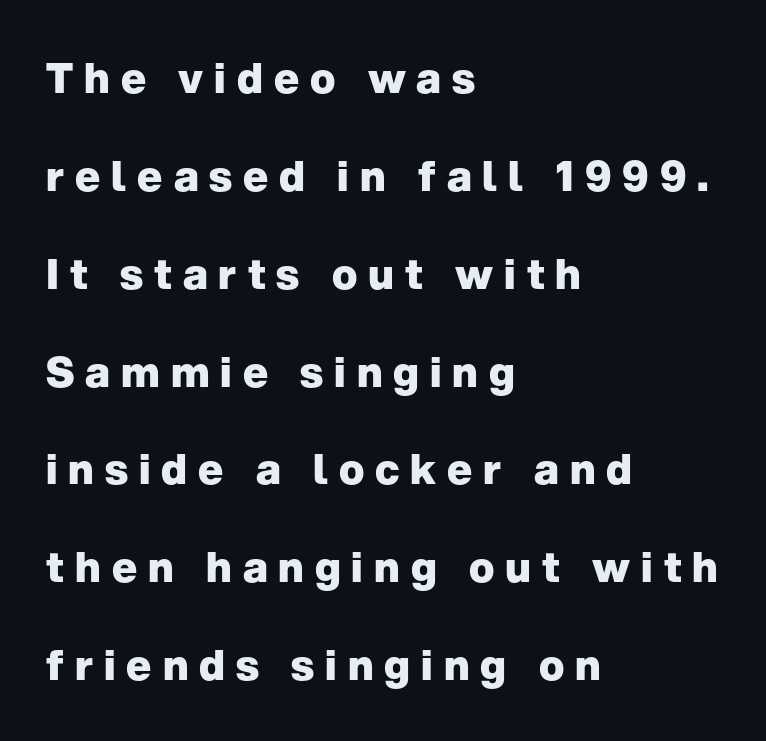
Q: Is the text bold? A: Yes.
Q: Is the text italic (slanted)? A: No, it is upright.
Q: Is the typeface a serif or a sans-serif typeface? A: Sans-serif.
Q: Is the text underlined? A: No.
Q: How is the paragraph aligned? A: Left-aligned.
Q: Is the spacing between letters normal or unusually wide? A: Unusually wide.
Q: Is the spacing between lines tight, normal or loose? A: Loose.
Q: Width (condensed, normal, or wide)? A: Normal.
Q: Stroke contrast? A: Low.
Q: x-height? A: Medium.
Q: Monospaced? A: No.
